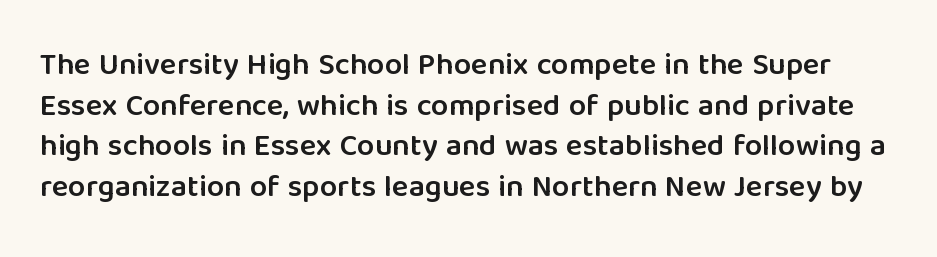
Q: Is the text bold? A: Semi-bold.
Q: Is the text italic (slanted)? A: No, it is upright.
Q: Is the typeface a serif or a sans-serif typeface? A: Sans-serif.
Q: Is the text underlined? A: No.
Q: Is the spacing between letters normal or unusually wide? A: Normal.
Q: Is the spacing between lines tight, normal or loose? A: Normal.
Q: Width (condensed, normal, or wide)? A: Normal.
Q: Stroke contrast? A: Low.
Q: x-height? A: Medium.
Q: Monospaced? A: No.
